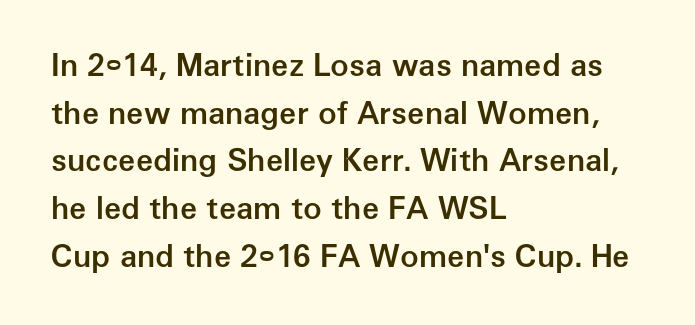
The foot of each line stays bare and open. Note the varied advance widths — an 'i' is clearly narrower than an 'm'. You can tell from the bare stems that sans-serif type was used. Teacher's note: observe the even left margin — that is flush-left alignment. Posture: vertical.
